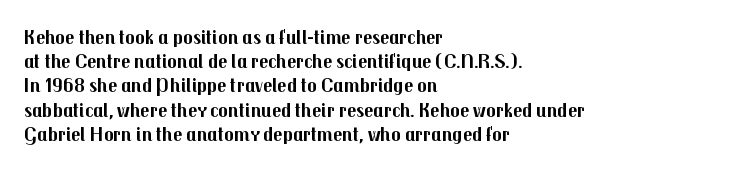
{"italic": "no", "bold": "yes", "underline": "no", "align": "left", "line_spacing_ratio": 1.21, "letter_spacing": "normal", "letter_spacing_em": 0.0, "glyph_px": 20}
